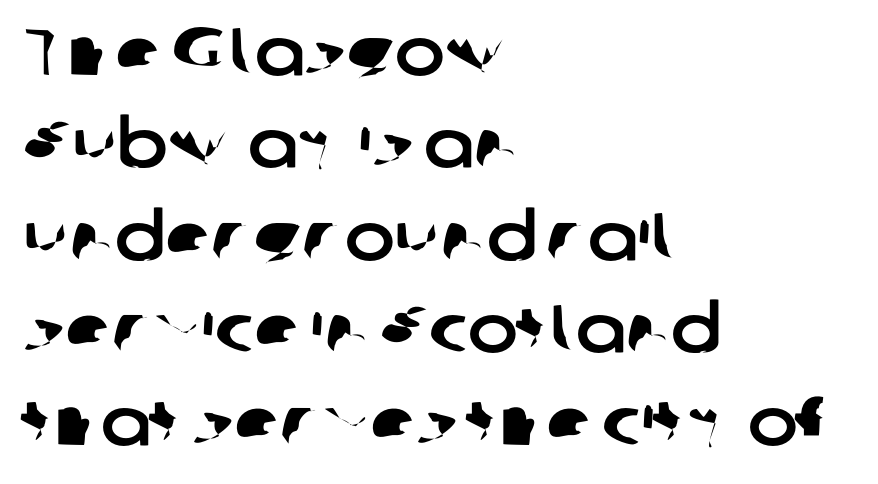
{"serif": "no", "width": "normal", "stroke_contrast": "low", "x_height": "medium", "monospaced": "no", "underline": "no", "align": "left", "line_spacing": "normal", "line_spacing_ratio": 1.38, "letter_spacing": "normal", "letter_spacing_em": 0.0, "glyph_px": 67}
